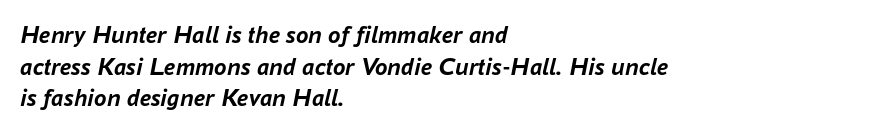
One glance says typical: line gaps are just what's usual. In terms of weight, the rendering is a true, heavy bold. Italic: yes, the glyphs are oblique. Here the glyphs are tracked normally, forming tight word shapes. The passage is arranged the way most books set body copy — flush left.
